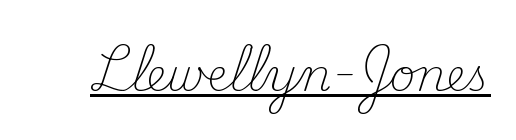
{"serif": "yes", "bold": "no", "weight": "light", "width": "normal", "stroke_contrast": "medium", "x_height": "small", "monospaced": "no", "underline": "yes", "letter_spacing": "normal", "letter_spacing_em": 0.0, "glyph_px": 44}
